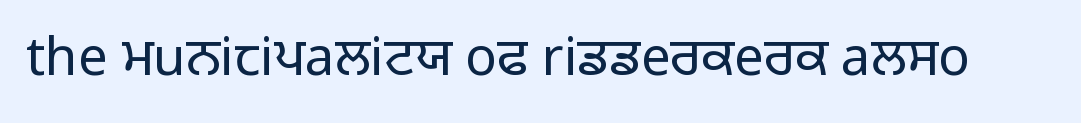
The image shows 53 px regular-weight sans-serif type, upright; set normal letter spacing, not underlined; low stroke contrast and a medium x-height.
